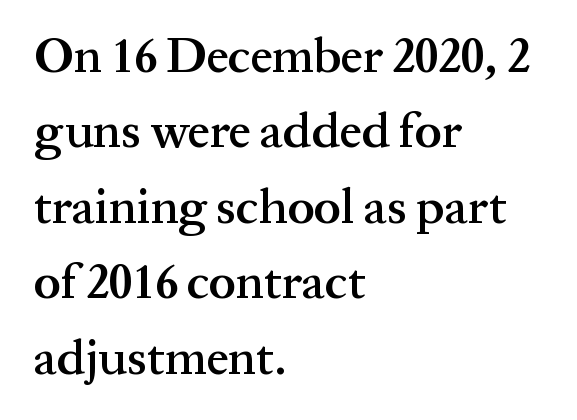
The image shows 49 px semibold serif type, upright; set left-aligned, normal line spacing (1.54x), normal letter spacing, not underlined; medium stroke contrast and a medium x-height.
